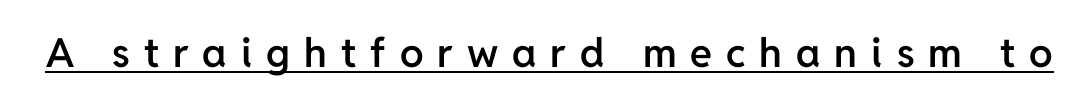
Between one letter and the next there's a generous, obvious gap. The designer went with a sans here, leaving each stem footless. This rendering features underlined lettering. Do the characters align in a grid? No, the font is proportional. The font's upright variant was chosen for this text. A semibold gives these letters moderate extra thickness, short of bold.
